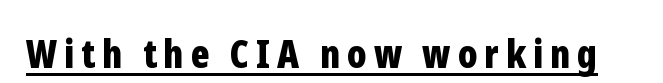
{"serif": "no", "italic": "no", "bold": "yes", "weight": "bold", "width": "condensed", "stroke_contrast": "low", "x_height": "medium", "monospaced": "no", "underline": "yes", "glyph_px": 39}
